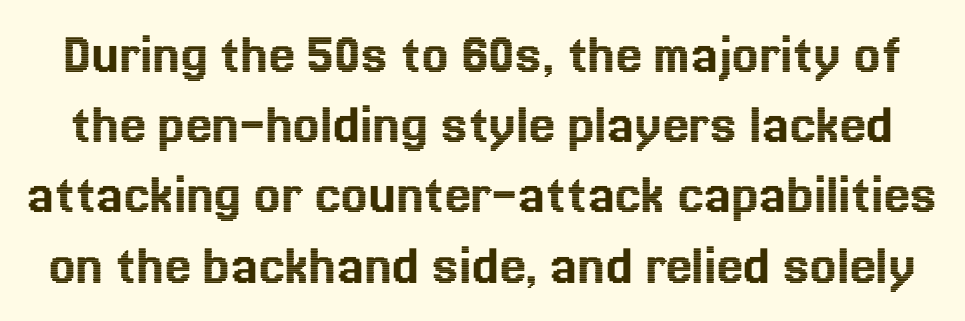
The image shows 59 px text type, upright; set line spacing 1.19x, normal letter spacing, not underlined; a medium x-height.
